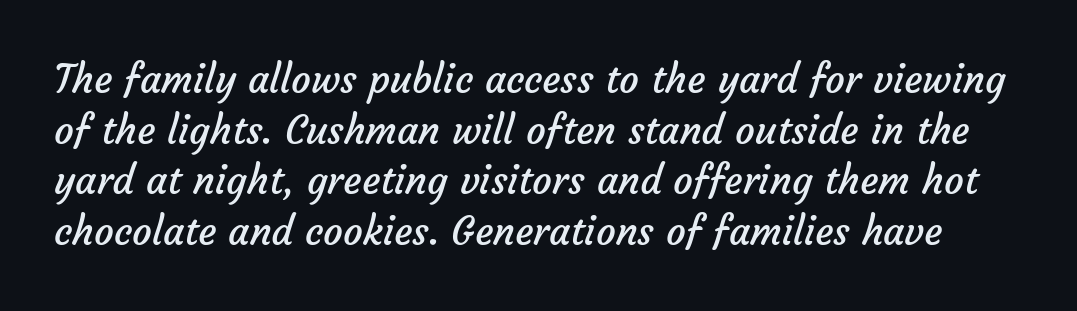
{"serif": "no", "bold": "no", "weight": "regular", "width": "normal", "stroke_contrast": "low", "x_height": "medium", "monospaced": "no", "underline": "no", "line_spacing": "normal", "line_spacing_ratio": 1.3, "letter_spacing": "normal", "letter_spacing_em": 0.0, "glyph_px": 39}
